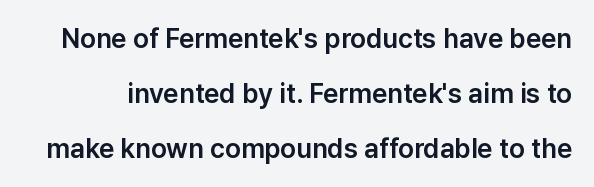
Q: Is the text italic (slanted)? A: No, it is upright.
Q: Is the text underlined? A: No.
Q: Is the spacing between letters normal or unusually wide? A: Normal.
Q: Is the spacing between lines tight, normal or loose? A: Loose.
